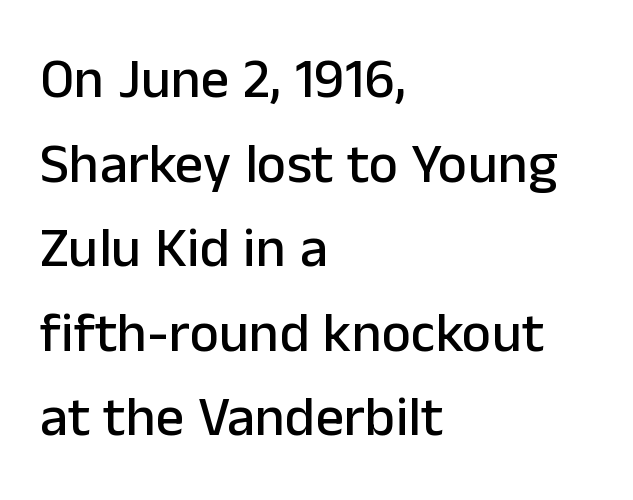
{"serif": "no", "italic": "no", "width": "normal", "stroke_contrast": "low", "x_height": "medium", "monospaced": "no", "underline": "no", "align": "left", "line_spacing": "normal", "line_spacing_ratio": 1.51, "letter_spacing": "normal", "letter_spacing_em": 0.0, "glyph_px": 56}
